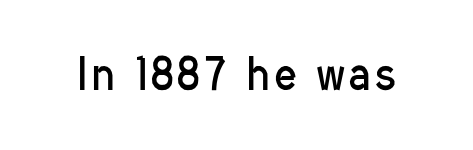
{"serif": "no", "italic": "no", "bold": "no", "weight": "regular", "width": "condensed", "stroke_contrast": "low", "x_height": "medium", "monospaced": "no", "underline": "no", "glyph_px": 42}
